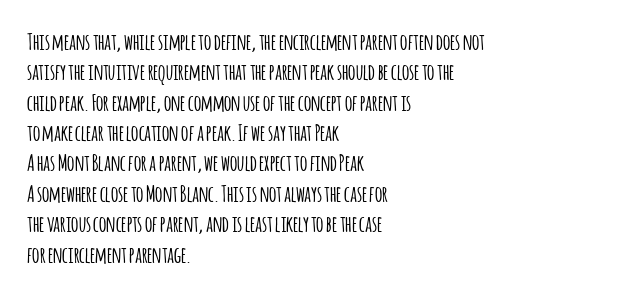
The face used here is rendered with its standard letterfit. These lines are set flush left with a ragged right edge. The glyphs are unaccompanied by any horizontal stroke below them. Normally led — the rows are evenly, conventionally spaced. Do the letters lean? They stand straight.
